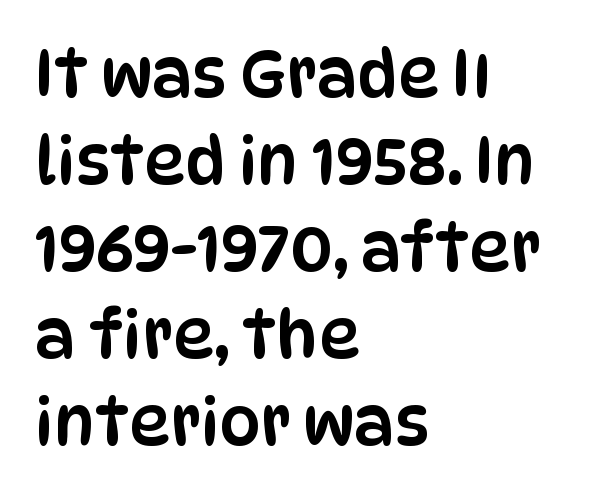
Bare-footed words on every line. Spacing verdict: proportional, widths tailored to each character. You can tell it's not italic because the verticals are truly vertical. This sample is left-justified, so line endings fall wherever the words run out.
